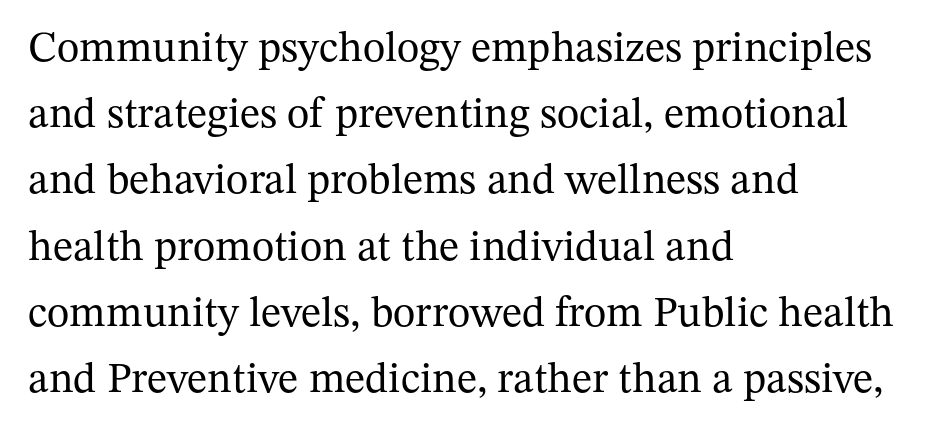
{"serif": "yes", "italic": "no", "bold": "no", "weight": "regular", "width": "normal", "stroke_contrast": "medium", "x_height": "medium", "monospaced": "no", "underline": "no", "align": "left", "line_spacing": "normal", "line_spacing_ratio": 1.54, "letter_spacing": "normal", "letter_spacing_em": 0.0, "glyph_px": 43}
